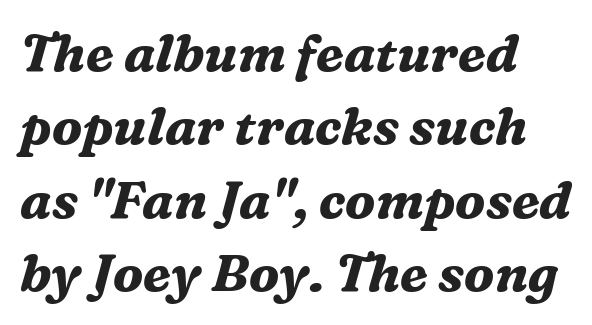
The image shows 52 px bold serif type, italic (leaning right); set normal line spacing (1.41x), normal letter spacing, not underlined; medium stroke contrast and a medium x-height.
